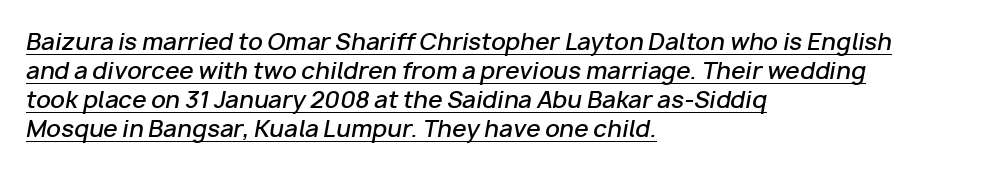
{"italic": "yes", "lean": "right", "slant_degrees": 10, "bold": "semi", "underline": "yes", "align": "left", "line_spacing": "normal", "line_spacing_ratio": 1.26, "letter_spacing": "normal", "letter_spacing_em": 0.0, "glyph_px": 23}
